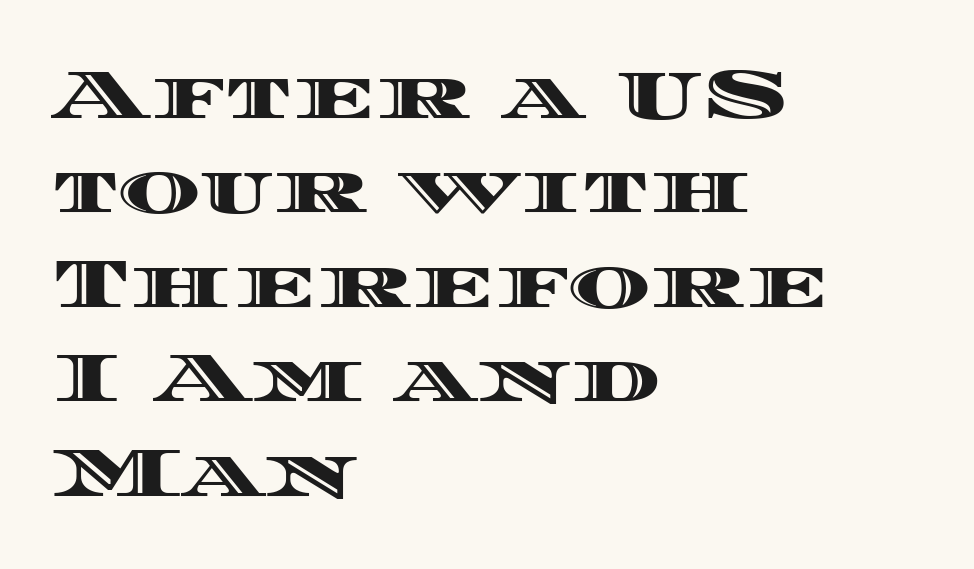
Q: Is the text italic (slanted)? A: No, it is upright.
Q: Is the text underlined? A: No.
Q: How is the paragraph aligned? A: Left-aligned.
Q: Is the spacing between letters normal or unusually wide? A: Normal.
Q: Is the spacing between lines tight, normal or loose? A: Normal.
Q: Width (condensed, normal, or wide)? A: Wide.
Q: x-height? A: Large.
Q: Monospaced? A: No.
